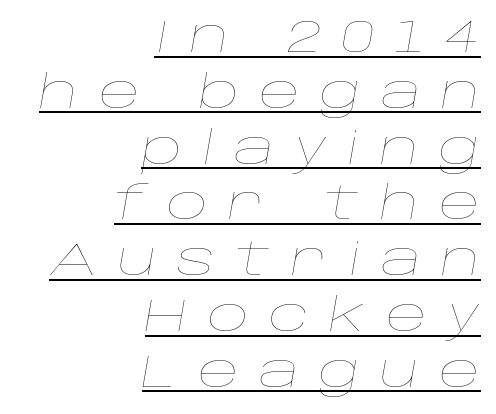
The image shows 45 px thin, wide type, italic (leaning right); set right-aligned, line spacing 1.24x, unusually wide letter spacing (+0.44 em), underlined; low stroke contrast and a large x-height.
